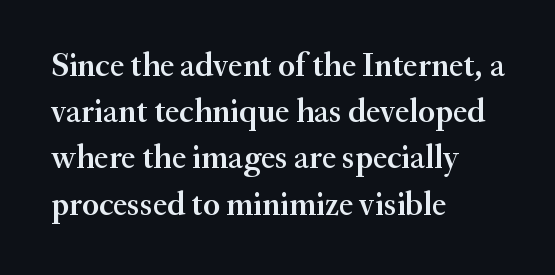
The letterforms sit shoulder to shoulder at normal distance. One glance says typical: line gaps are just what's usual. Layout note: lines flush left. Here the designer chose a conventional face with non-uniform glyph widths. The letters are semibold — heavier than regular but short of a full bold. Note: serifs present on the glyphs.
